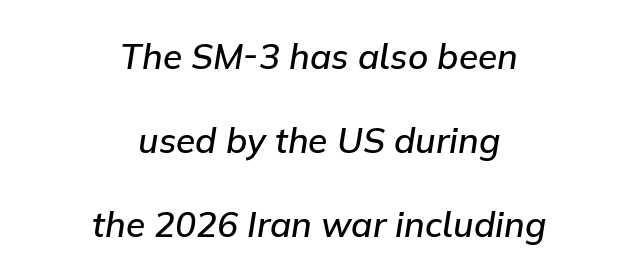
The horizontal fit of the characters is conventional and even. Leading is clearly above the norm, producing a sparse column. Centered paragraph, ragged on both sides. Slanted lettering throughout.
